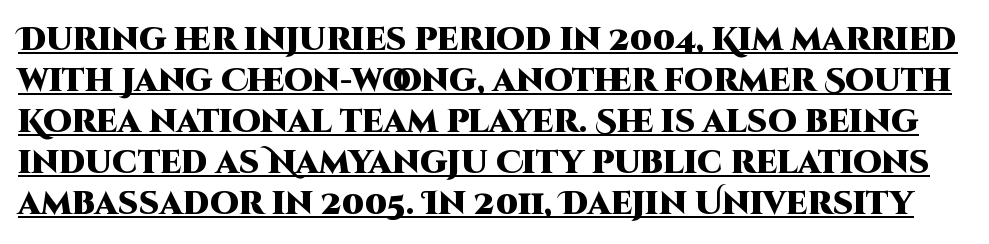
{"serif": "no", "italic": "no", "bold": "yes", "weight": "heavy", "width": "normal", "stroke_contrast": "high", "x_height": "large", "monospaced": "no", "underline": "yes", "line_spacing": "normal", "line_spacing_ratio": 1.28, "letter_spacing": "normal", "letter_spacing_em": 0.0, "glyph_px": 32}
